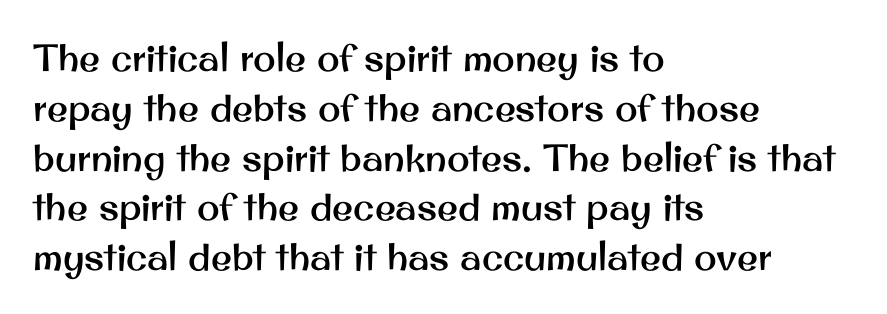
{"serif": "no", "italic": "no", "width": "normal", "stroke_contrast": "medium", "x_height": "small", "monospaced": "no", "underline": "no", "align": "left", "line_spacing": "normal", "line_spacing_ratio": 1.31, "letter_spacing": "normal", "letter_spacing_em": 0.0, "glyph_px": 38}
